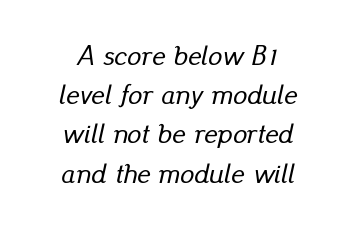
The text block is weighted toward neither margin, spreading evenly from the middle. The vertical gap from one line to the next is medium. The letters are slanted; this is an italic face. The letters advance in unequal steps, a hallmark of proportional type.
